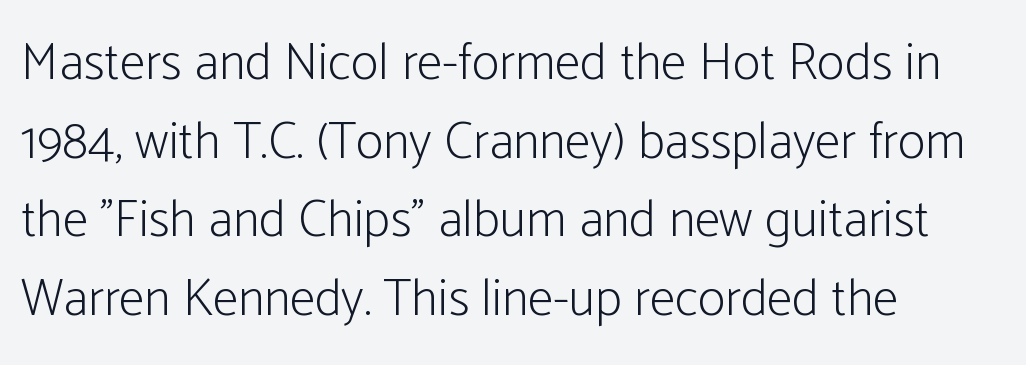
The image shows 52 px light, condensed sans-serif type, upright; set left-aligned, normal line spacing (1.51x), normal letter spacing, not underlined; low stroke contrast and a medium x-height.
